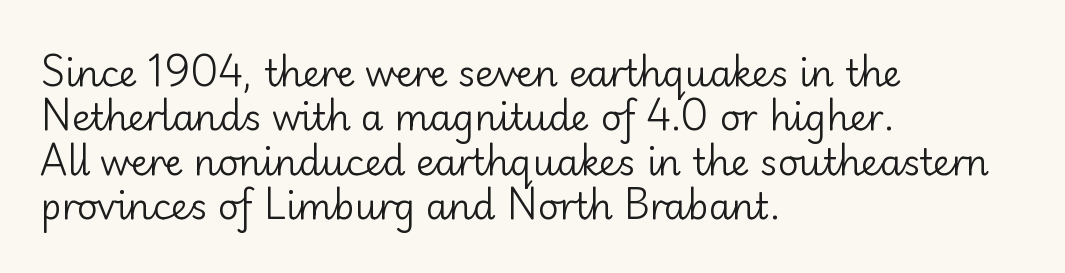
The font's upright variant was chosen for this text. Each row of text sits above clean, open space. The rag falls on the right side of this text block. Is this a sans? Yes — the strokes have no serifs.
